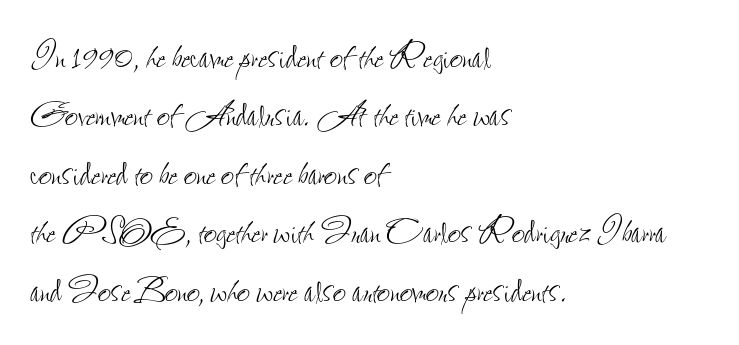
Characters follow at the spacing the type designer built in. A bare baseline throughout the passage. Compared with typical paragraphs, the rows here are spaced about the same. The strokes carry an ordinary text weight at most.
